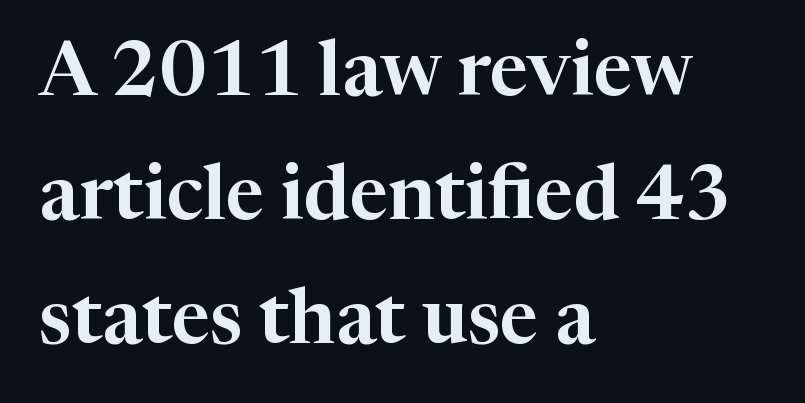
The image shows 76 px serif type, upright; set left-aligned, normal line spacing (1.63x), normal letter spacing, not underlined; high stroke contrast and a medium x-height.
